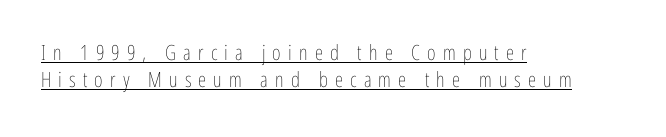
Q: Is the text bold? A: No.
Q: Is the text italic (slanted)? A: No, it is upright.
Q: Is the text underlined? A: Yes.
Q: How is the paragraph aligned? A: Left-aligned.
Q: Is the spacing between letters normal or unusually wide? A: Unusually wide.
Q: Is the spacing between lines tight, normal or loose? A: Normal.
